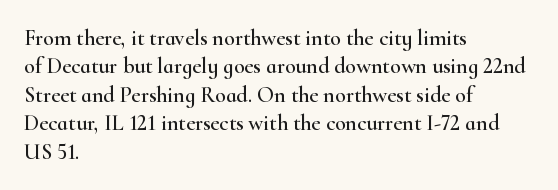
{"italic": "no", "underline": "no", "align": "left", "line_spacing": "normal", "line_spacing_ratio": 1.29, "letter_spacing": "normal", "letter_spacing_em": 0.0, "glyph_px": 22}
